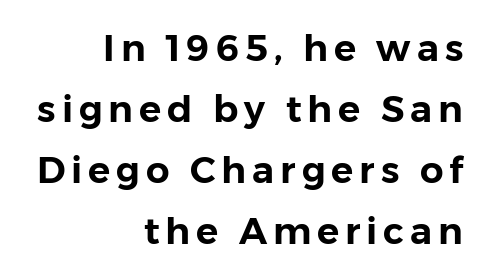
{"serif": "no", "italic": "no", "width": "normal", "stroke_contrast": "low", "x_height": "medium", "monospaced": "no", "underline": "no", "align": "right", "line_spacing": "normal", "line_spacing_ratio": 1.65, "glyph_px": 37}
